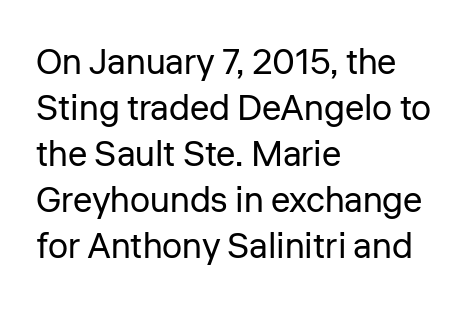
The image shows 36 px regular-weight sans-serif type, upright; set left-aligned, normal line spacing (1.28x), normal letter spacing, not underlined; low stroke contrast and a medium x-height.
